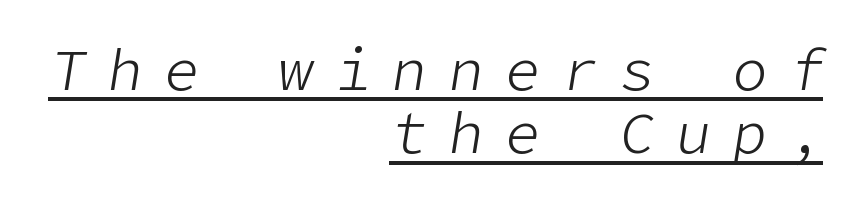
Q: Is the text bold? A: No.
Q: Is the text italic (slanted)? A: Yes, it leans right by about 9 degrees.
Q: Is the text underlined? A: Yes.
Q: How is the paragraph aligned? A: Right-aligned.
Q: Is the spacing between letters normal or unusually wide? A: Unusually wide.
Q: Is the spacing between lines tight, normal or loose? A: Tight.
Q: Width (condensed, normal, or wide)? A: Normal.
Q: Stroke contrast? A: Low.
Q: x-height? A: Medium.
